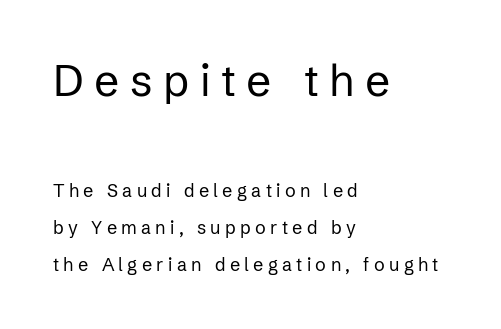
{"serif": "no", "italic": "no", "bold": "no", "weight": "regular", "width": "normal", "stroke_contrast": "low", "x_height": "medium", "monospaced": "no", "underline": "no", "align": "left", "line_spacing": "loose", "line_spacing_ratio": 2.06, "letter_spacing": "wide", "letter_spacing_em": 0.24, "larger_block": "first", "size_ratio": 2.44, "glyph_px": 44}
